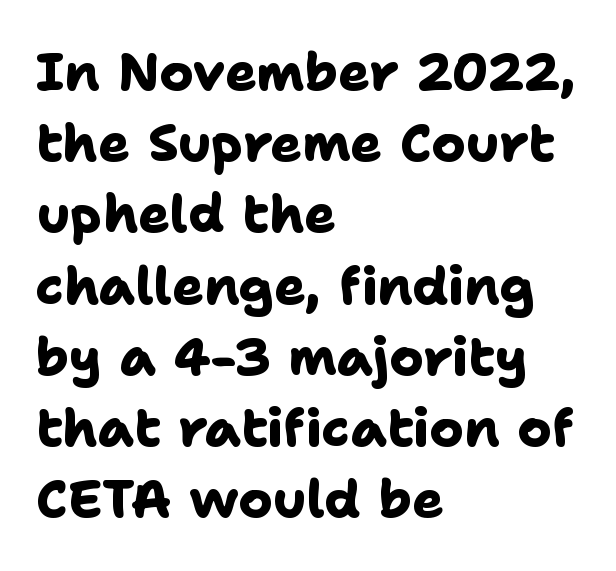
{"serif": "no", "bold": "yes", "weight": "heavy", "width": "normal", "stroke_contrast": "low", "x_height": "medium", "monospaced": "no", "underline": "no", "align": "left", "line_spacing": "normal", "line_spacing_ratio": 1.37, "letter_spacing": "normal", "letter_spacing_em": 0.0, "glyph_px": 52}
